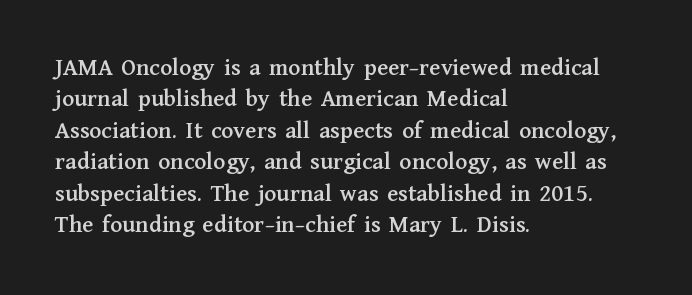
{"italic": "no", "underline": "no", "align": "left", "line_spacing": "normal", "line_spacing_ratio": 1.26, "letter_spacing": "normal", "letter_spacing_em": 0.0, "glyph_px": 25}
